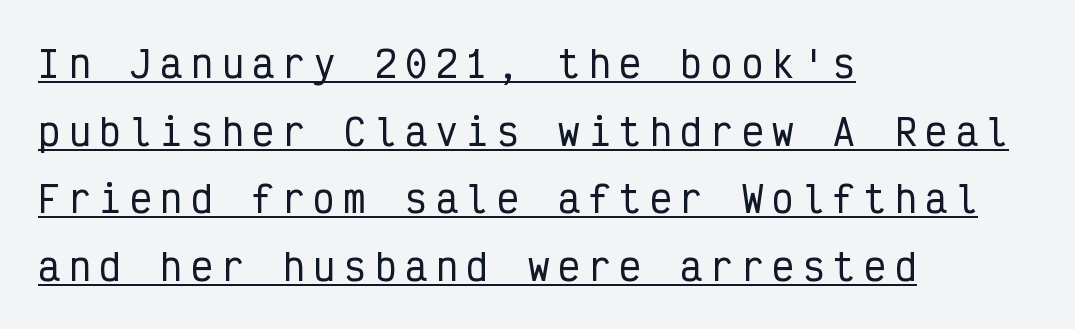
The image shows 36 px condensed sans-serif type, upright, monospaced; set left-aligned, line spacing 1.88x, unusually wide letter spacing (+0.25 em), underlined; low stroke contrast and a medium x-height.
